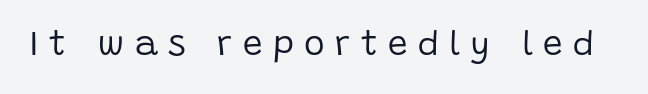
The image shows 35 px regular-weight sans-serif type, upright; set unusually wide letter spacing (+0.3 em), not underlined; low stroke contrast and a large x-height.
